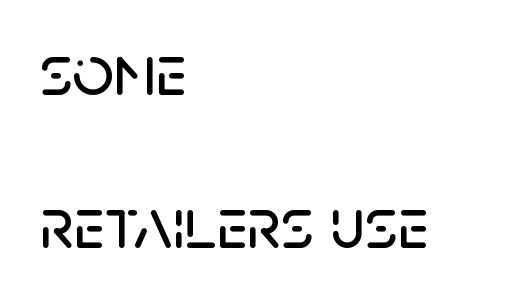
Q: Is the text italic (slanted)? A: No, it is upright.
Q: Is the typeface a serif or a sans-serif typeface? A: Sans-serif.
Q: Is the text underlined? A: No.
Q: How is the paragraph aligned? A: Left-aligned.
Q: Is the spacing between letters normal or unusually wide? A: Normal.
Q: Is the spacing between lines tight, normal or loose? A: Loose.
Q: Width (condensed, normal, or wide)? A: Normal.
Q: Stroke contrast? A: Low.
Q: x-height? A: Large.
Q: Monospaced? A: No.
